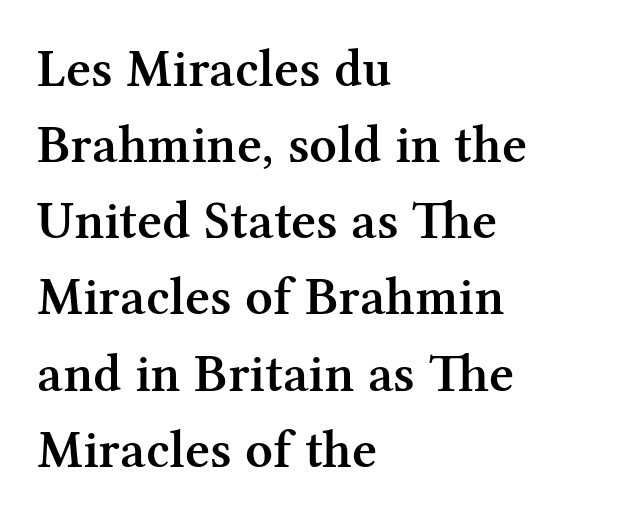
{"serif": "yes", "italic": "no", "bold": "semi", "weight": "semibold", "width": "normal", "stroke_contrast": "medium", "x_height": "medium", "monospaced": "no", "underline": "no", "align": "left", "line_spacing": "normal", "line_spacing_ratio": 1.41, "letter_spacing": "normal", "letter_spacing_em": 0.0, "glyph_px": 54}
